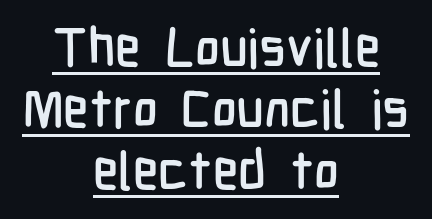
Q: Is the text italic (slanted)? A: No, it is upright.
Q: Is the typeface a serif or a sans-serif typeface? A: Sans-serif.
Q: Is the text underlined? A: Yes.
Q: How is the paragraph aligned? A: Centered.
Q: Is the spacing between letters normal or unusually wide? A: Normal.
Q: Width (condensed, normal, or wide)? A: Condensed.
Q: Stroke contrast? A: Low.
Q: x-height? A: Medium.
Q: Monospaced? A: No.
